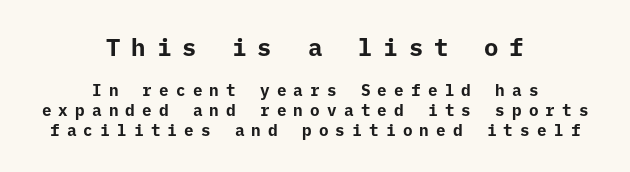
The letters in the upper block stand taller than those in the block below. Plain, unruled lines of type. The line texture is sparse and dotted thanks to wide tracking. Vertical strokes here are truly vertical. Alignment: centered. Does the weight exceed regular? Yes, all the way to bold.
